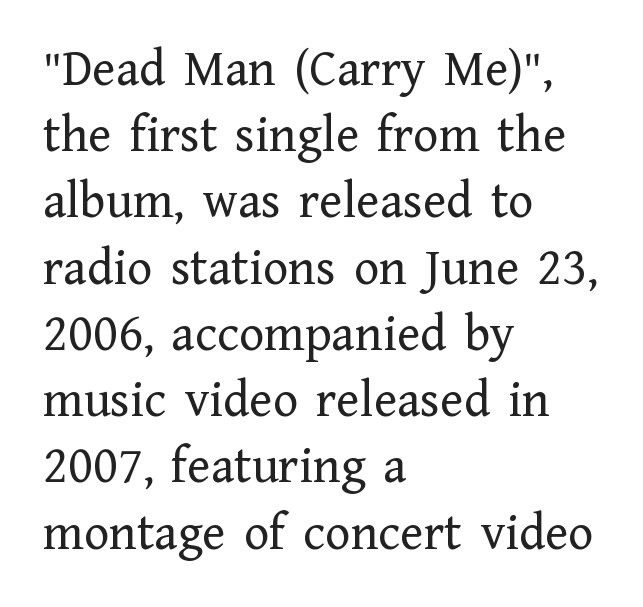
{"serif": "yes", "italic": "no", "bold": "no", "weight": "regular", "width": "normal", "stroke_contrast": "low", "x_height": "medium", "monospaced": "no", "underline": "no", "align": "left", "line_spacing": "normal", "line_spacing_ratio": 1.25, "letter_spacing": "normal", "letter_spacing_em": 0.0, "glyph_px": 53}
